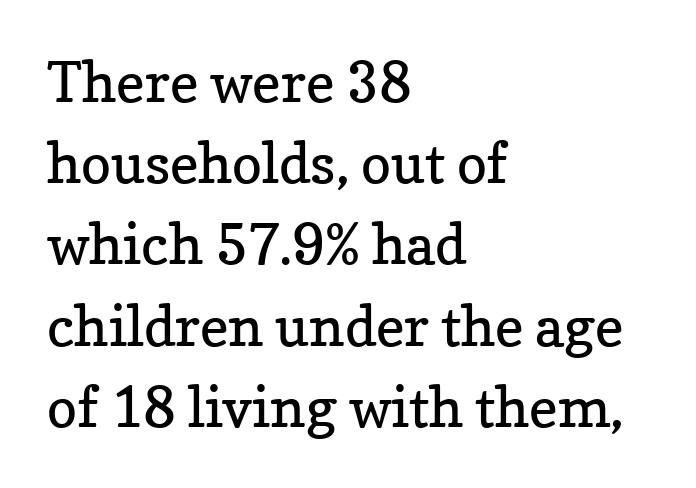
The image shows 56 px regular-weight serif type, upright; set left-aligned, normal line spacing (1.45x), normal letter spacing, not underlined; low stroke contrast and a medium x-height.
